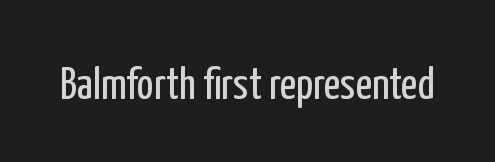
{"serif": "no", "italic": "no", "bold": "no", "weight": "regular", "width": "condensed", "stroke_contrast": "low", "x_height": "medium", "monospaced": "no", "underline": "no", "letter_spacing": "normal", "letter_spacing_em": 0.0, "glyph_px": 45}
